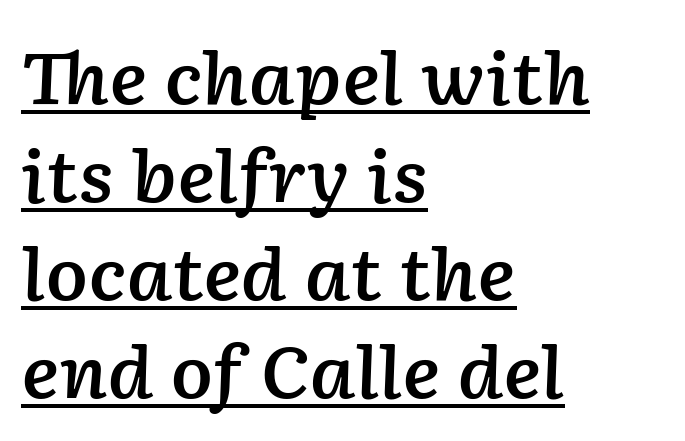
The image shows 70 px semibold type, italic (leaning right); set left-aligned, normal line spacing (1.4x), normal letter spacing, underlined; low stroke contrast and a medium x-height.
